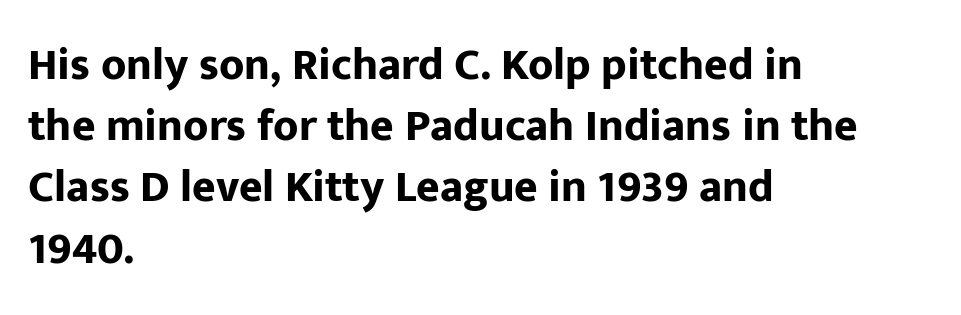
Heft: maximum for text — a bold. Is the block centered? No — it sits flush against the left margin. The designer went with a sans here, leaving each stem footless. Think of a printed novel: that variable character pitch is what you see here.
